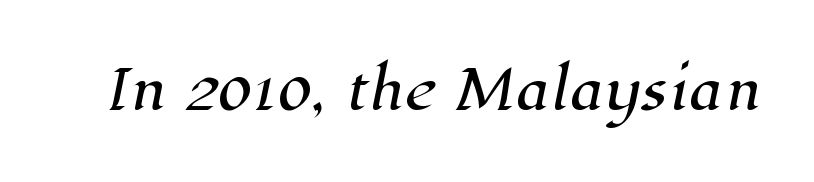
Q: Is the typeface a serif or a sans-serif typeface? A: Serif.
Q: Is the text underlined? A: No.
Q: Is the spacing between letters normal or unusually wide? A: Normal.
Q: Width (condensed, normal, or wide)? A: Normal.
Q: Stroke contrast? A: High.
Q: x-height? A: Medium.
Q: Monospaced? A: No.
